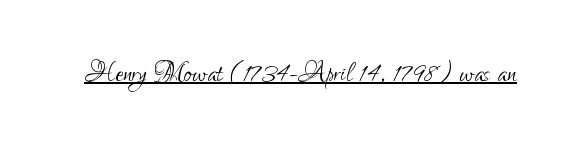
The image shows 36 px light, condensed sans-serif type; set normal letter spacing, underlined; low stroke contrast and a small x-height.
